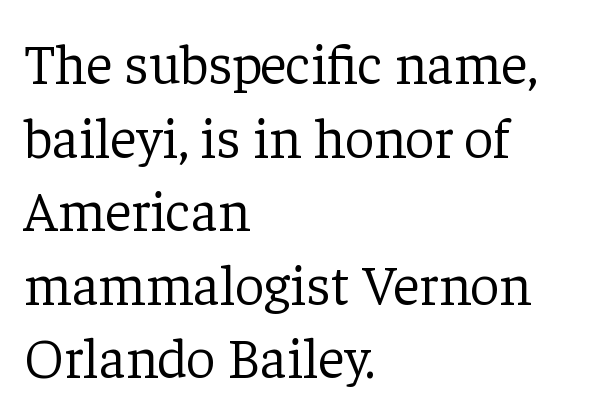
The space directly below the letters is spotless. Line spacing here is normal. Quick note: not italic, upright. The passage shown is not bold in any degree. Leftover space on each line is placed entirely after the last word. Tracking value appears to be zero — textbook default spacing.
